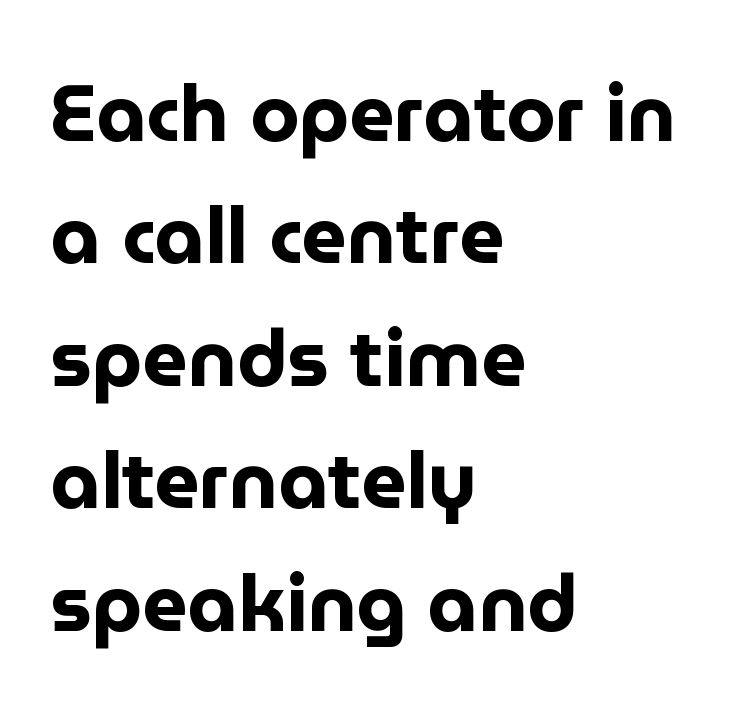
{"serif": "no", "italic": "no", "bold": "yes", "weight": "bold", "width": "normal", "stroke_contrast": "low", "x_height": "medium", "monospaced": "no", "underline": "no", "align": "left", "line_spacing": "normal", "line_spacing_ratio": 1.55, "letter_spacing": "normal", "letter_spacing_em": 0.0, "glyph_px": 79}
